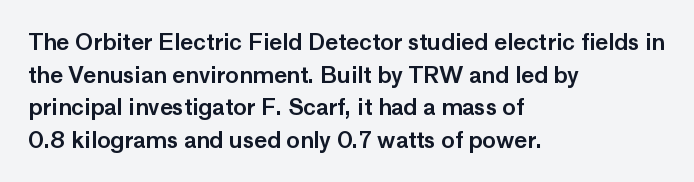
The string is rendered with underlining switched off. Successive baselines arrive at the customary interval. The paragraph shown leans on its left margin. Do the letters lean? They stand straight. The passage shown has conventional tracking throughout.
